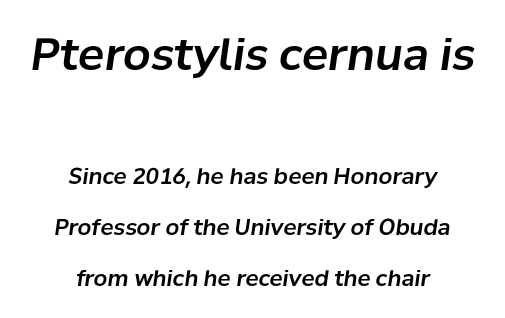
Q: Is the text italic (slanted)? A: Yes, it leans right by about 8 degrees.
Q: Is the text underlined? A: No.
Q: How is the paragraph aligned? A: Centered.
Q: Is the spacing between letters normal or unusually wide? A: Normal.
Q: Is the spacing between lines tight, normal or loose? A: Loose.
Q: Which block of text is set in a larger size, the first (top) or the second (bottom)? A: The first (top) one.
Q: Width (condensed, normal, or wide)? A: Normal.
Q: Stroke contrast? A: Low.
Q: x-height? A: Medium.
Q: Monospaced? A: No.
